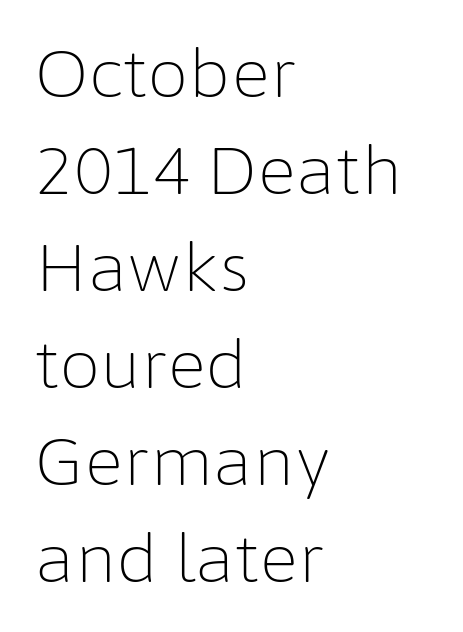
Q: Is the text bold? A: No.
Q: Is the text italic (slanted)? A: No, it is upright.
Q: Is the typeface a serif or a sans-serif typeface? A: Sans-serif.
Q: Is the text underlined? A: No.
Q: How is the paragraph aligned? A: Left-aligned.
Q: Is the spacing between letters normal or unusually wide? A: Normal.
Q: Is the spacing between lines tight, normal or loose? A: Normal.
Q: Width (condensed, normal, or wide)? A: Normal.
Q: Stroke contrast? A: Low.
Q: x-height? A: Medium.
Q: Monospaced? A: No.
